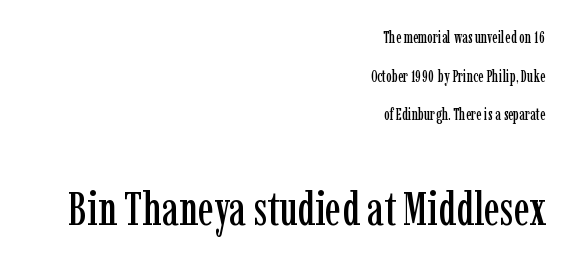
{"serif": "yes", "italic": "no", "width": "condensed", "stroke_contrast": "low", "x_height": "medium", "monospaced": "no", "underline": "no", "align": "right", "line_spacing": "loose", "line_spacing_ratio": 2.41, "letter_spacing": "normal", "letter_spacing_em": 0.0, "larger_block": "second", "size_ratio": 2.94, "glyph_px": 47}
